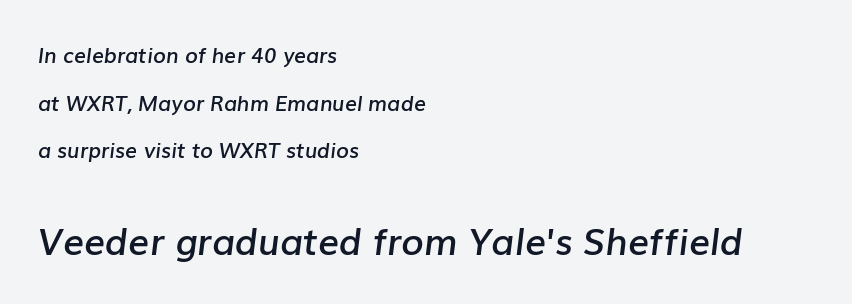
The rendering uses natural spacing where letterforms have individual widths. An italicized treatment has been applied to the whole sample. Heft: intermediate — a semibold. A bare baseline throughout the passage. If you squint, the bottom block still reads clearly — it's the larger of the two.
